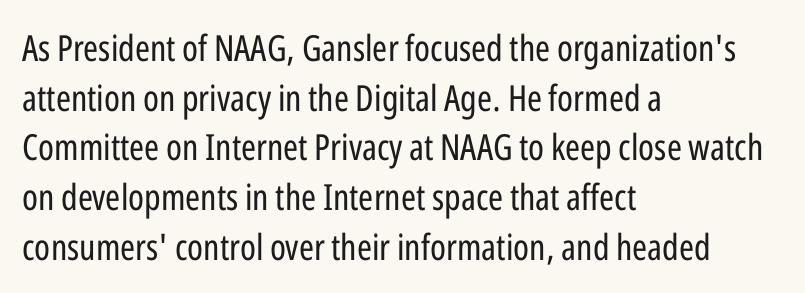
Q: Is the text bold? A: No.
Q: Is the text italic (slanted)? A: No, it is upright.
Q: Is the typeface a serif or a sans-serif typeface? A: Sans-serif.
Q: Is the text underlined? A: No.
Q: How is the paragraph aligned? A: Left-aligned.
Q: Is the spacing between letters normal or unusually wide? A: Normal.
Q: Is the spacing between lines tight, normal or loose? A: Normal.
Q: Width (condensed, normal, or wide)? A: Condensed.
Q: Stroke contrast? A: Low.
Q: x-height? A: Medium.
Q: Monospaced? A: No.
